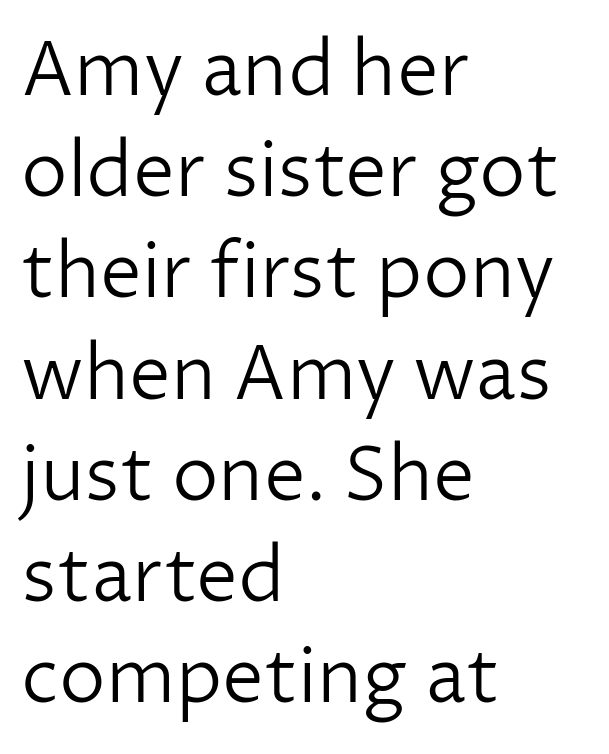
The image shows 75 px light sans-serif type, upright; set left-aligned, normal line spacing (1.35x), normal letter spacing, not underlined; low stroke contrast and a medium x-height.
